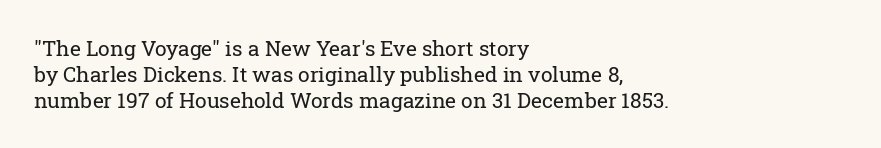
Visually the block forms a straight wall on the left and a jagged coastline on the right. This sample uses plain, unmodified letter spacing. The face looks like a standard text weight, possibly lighter. Check under the words: just untouched page. Does the lettering tilt? It doesn't — this is upright.
